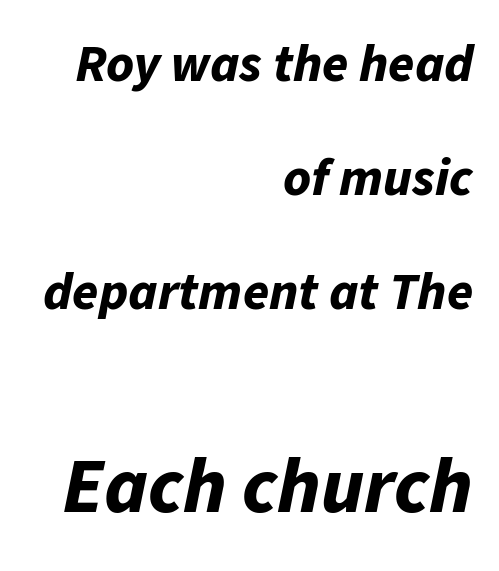
The leading is generous, giving the passage an open texture. In terms of weight, the rendering is a true, heavy bold. Nobody touched the tracking dial on this one. Horizontally, the lines are justified to the trailing edge only. Looks like regular typesetting: each glyph gets only the width it needs. The composition opens small and finishes big.
